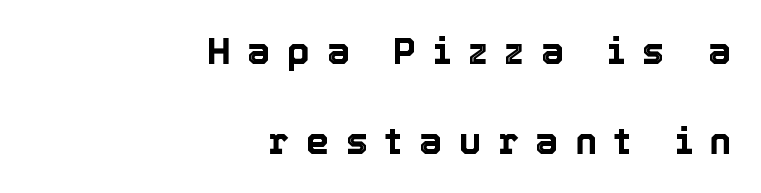
The image shows 37 px text type, upright; set right-aligned, loose line spacing (2.44x), unusually wide letter spacing (+0.45 em), not underlined; a medium x-height.
